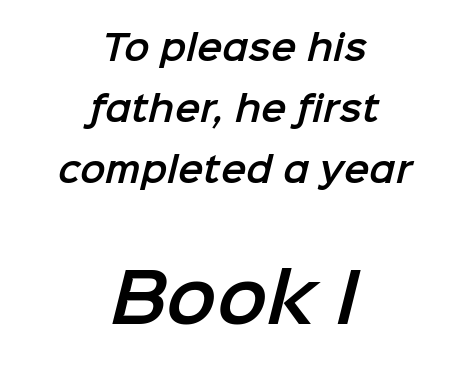
Q: Is the typeface a serif or a sans-serif typeface? A: Sans-serif.
Q: Is the text underlined? A: No.
Q: How is the paragraph aligned? A: Centered.
Q: Is the spacing between letters normal or unusually wide? A: Normal.
Q: Which block of text is set in a larger size, the first (top) or the second (bottom)? A: The second (bottom) one.
Q: Width (condensed, normal, or wide)? A: Normal.
Q: Stroke contrast? A: Low.
Q: x-height? A: Medium.
Q: Monospaced? A: No.
